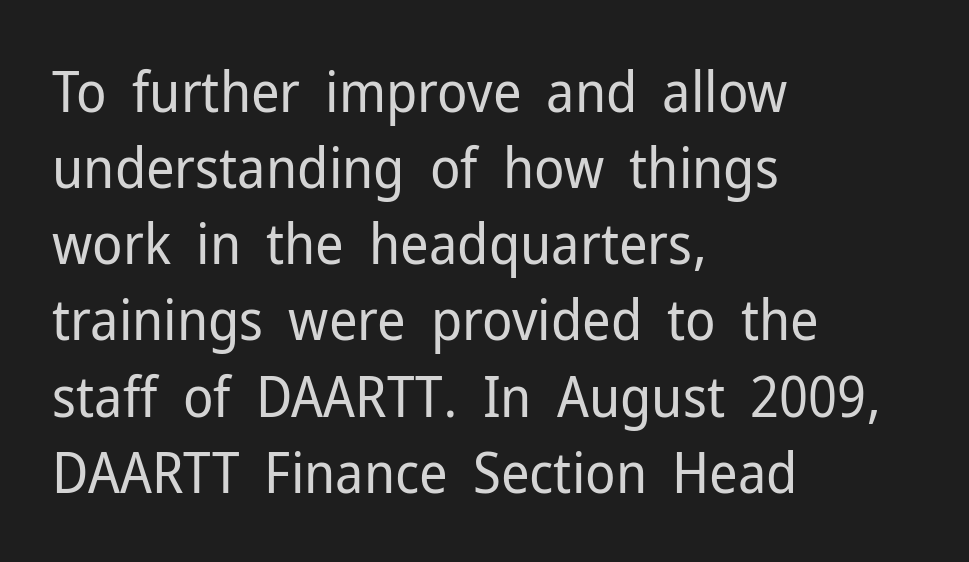
The image shows 56 px regular-weight sans-serif type, upright; set left-aligned, normal line spacing (1.36x), normal letter spacing, not underlined; low stroke contrast and a medium x-height.
